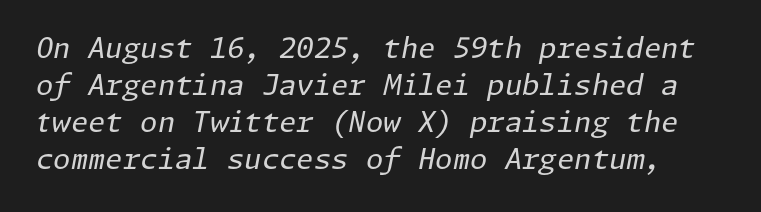
Q: Is the text bold? A: No.
Q: Is the text italic (slanted)? A: Yes, it leans right by about 11 degrees.
Q: Is the text underlined? A: No.
Q: Is the spacing between letters normal or unusually wide? A: Normal.
Q: Is the spacing between lines tight, normal or loose? A: Normal.
Q: Width (condensed, normal, or wide)? A: Normal.
Q: Stroke contrast? A: Low.
Q: x-height? A: Medium.
